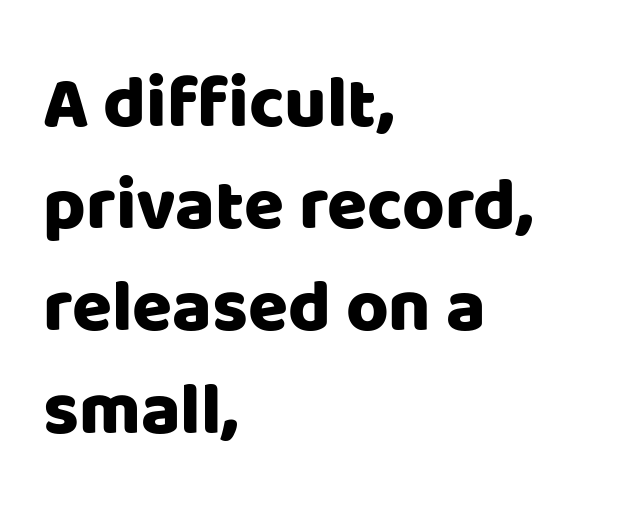
{"serif": "no", "italic": "no", "width": "normal", "stroke_contrast": "low", "x_height": "large", "monospaced": "no", "underline": "no", "align": "left", "line_spacing": "normal", "line_spacing_ratio": 1.4, "letter_spacing": "normal", "letter_spacing_em": 0.0, "glyph_px": 73}
